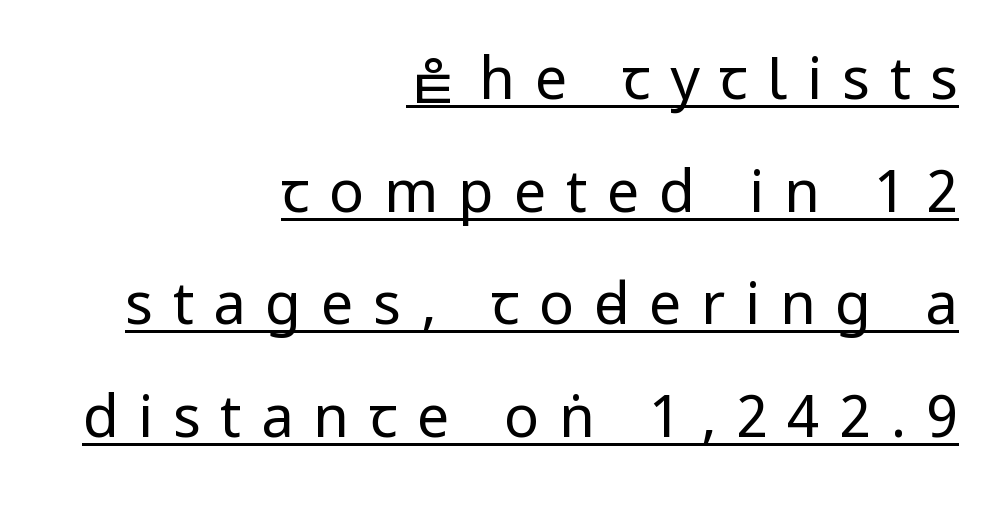
Somebody hit Ctrl+U on this one — the words are underlined. Caption: expanded tracking, letters set apart. Character widths vary here, with narrow letters taking less room than wide ones. The letters stand upright; this is a roman face. Whoever set this chose breathing room over compactness in the vertical rhythm.
